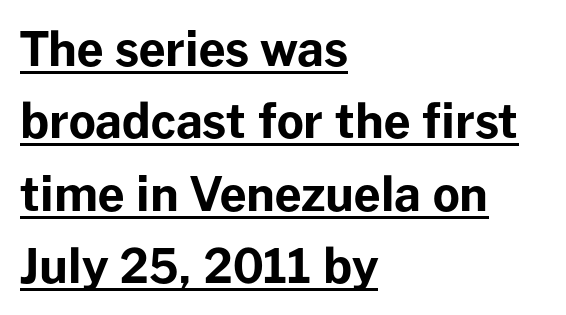
Q: Is the text bold? A: Yes.
Q: Is the text italic (slanted)? A: No, it is upright.
Q: Is the typeface a serif or a sans-serif typeface? A: Sans-serif.
Q: Is the text underlined? A: Yes.
Q: How is the paragraph aligned? A: Left-aligned.
Q: Is the spacing between letters normal or unusually wide? A: Normal.
Q: Is the spacing between lines tight, normal or loose? A: Normal.
Q: Width (condensed, normal, or wide)? A: Normal.
Q: Stroke contrast? A: Low.
Q: x-height? A: Medium.
Q: Monospaced? A: No.
